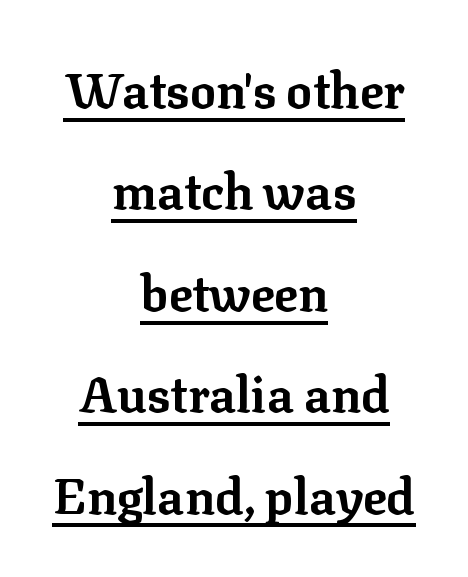
The image shows 49 px bold serif type, upright; set centered, loose line spacing (2.07x), normal letter spacing, underlined; low stroke contrast and a medium x-height.
